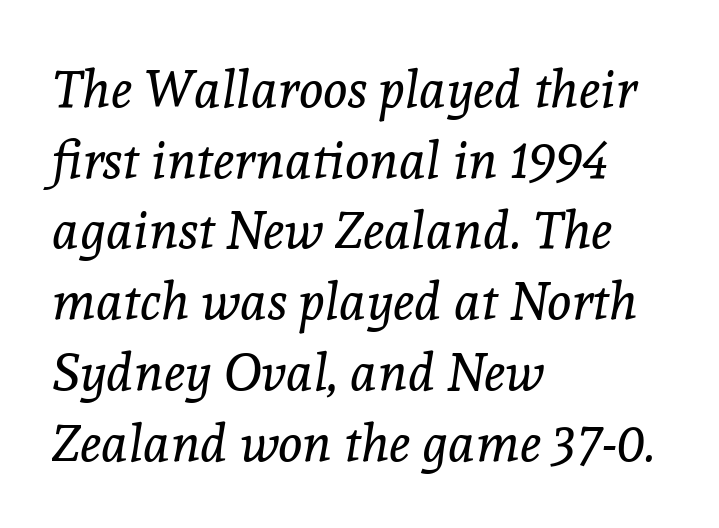
Q: Is the text bold? A: No.
Q: Is the text italic (slanted)? A: Yes, it leans right by about 8 degrees.
Q: Is the typeface a serif or a sans-serif typeface? A: Serif.
Q: Is the text underlined? A: No.
Q: How is the paragraph aligned? A: Left-aligned.
Q: Is the spacing between letters normal or unusually wide? A: Normal.
Q: Is the spacing between lines tight, normal or loose? A: Normal.
Q: Width (condensed, normal, or wide)? A: Normal.
Q: x-height? A: Medium.
Q: Monospaced? A: No.
